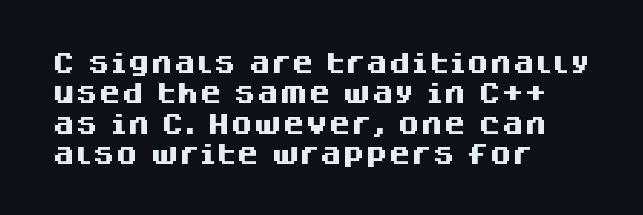
Q: Is the text bold? A: Yes.
Q: Is the text italic (slanted)? A: No, it is upright.
Q: Is the text underlined? A: No.
Q: How is the paragraph aligned? A: Left-aligned.
Q: Is the spacing between letters normal or unusually wide? A: Normal.
Q: Is the spacing between lines tight, normal or loose? A: Normal.
